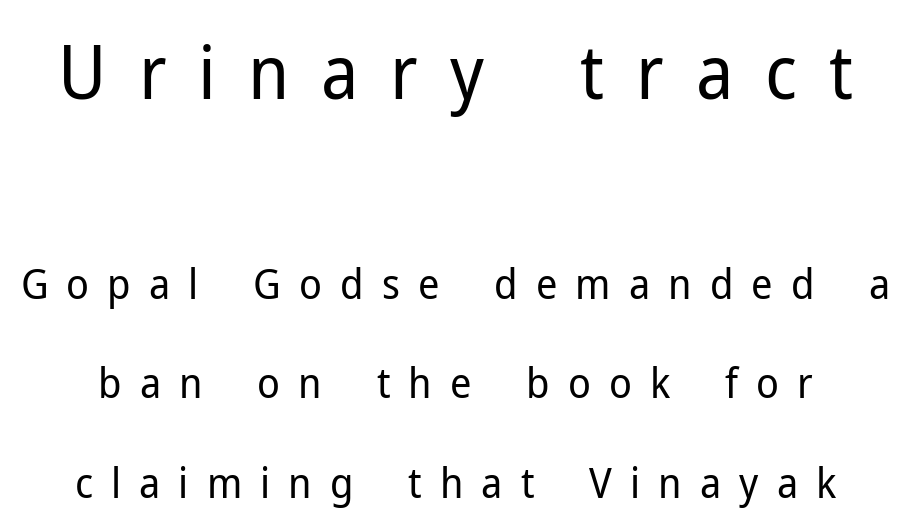
{"serif": "no", "italic": "no", "bold": "no", "weight": "regular", "width": "normal", "stroke_contrast": "low", "x_height": "medium", "monospaced": "no", "underline": "no", "line_spacing": "loose", "line_spacing_ratio": 2.37, "letter_spacing": "wide", "letter_spacing_em": 0.43, "larger_block": "first", "size_ratio": 1.76, "glyph_px": 74}
